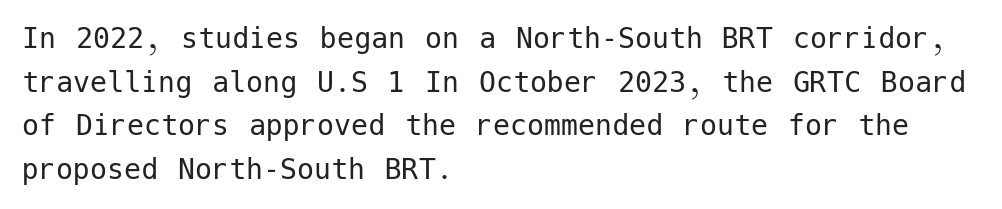
The image shows 34 px regular-weight sans-serif type, upright; set left-aligned, normal line spacing (1.28x), normal letter spacing, not underlined; low stroke contrast and a medium x-height.
